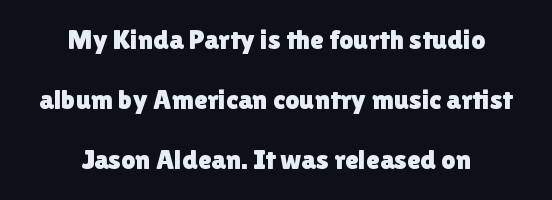
The image shows 28 px sans-serif type, upright; set centered, loose line spacing (2.15x), normal letter spacing, not underlined; a medium x-height.
